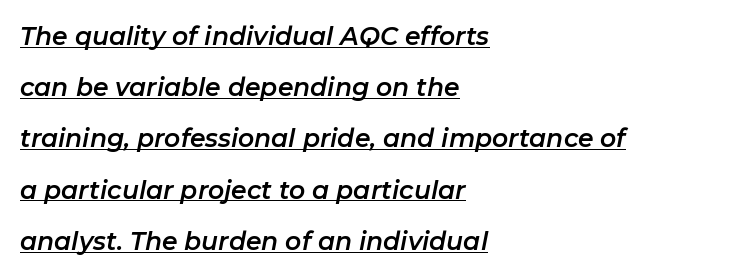
Q: Is the text italic (slanted)? A: Yes, it leans right by about 11 degrees.
Q: Is the text underlined? A: Yes.
Q: How is the paragraph aligned? A: Left-aligned.
Q: Is the spacing between letters normal or unusually wide? A: Normal.
Q: Is the spacing between lines tight, normal or loose? A: Loose.
